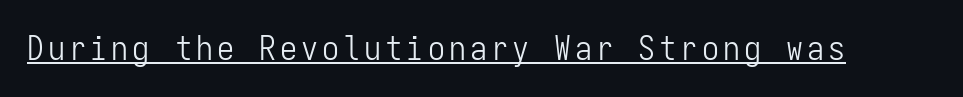
{"serif": "no", "italic": "no", "bold": "no", "weight": "light", "width": "condensed", "stroke_contrast": "low", "x_height": "medium", "monospaced": "yes", "underline": "yes", "glyph_px": 34}
